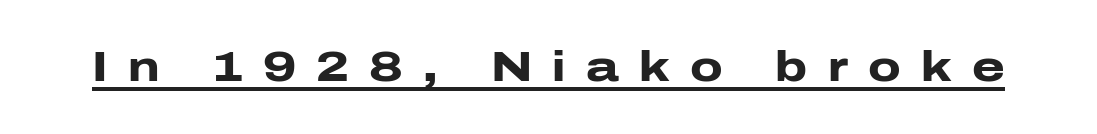
{"serif": "no", "italic": "no", "bold": "yes", "weight": "heavy", "width": "wide", "stroke_contrast": "low", "x_height": "medium", "monospaced": "no", "underline": "yes", "letter_spacing": "wide", "letter_spacing_em": 0.48, "glyph_px": 42}
